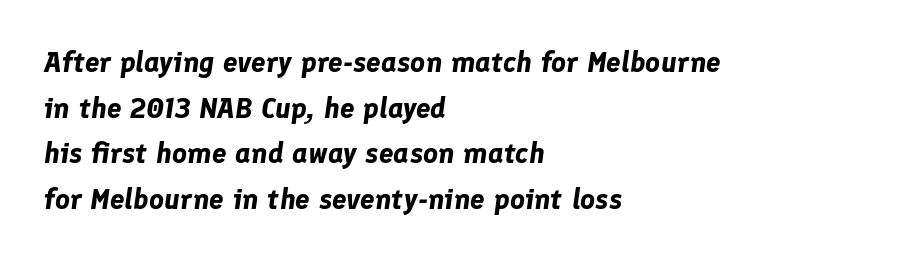
Line beginnings align vertically; line endings do not. Regarding leading, the lines here are spaced in the standard way. The passage shown has conventional tracking throughout. Unmarked baselines from the first word to the last.
